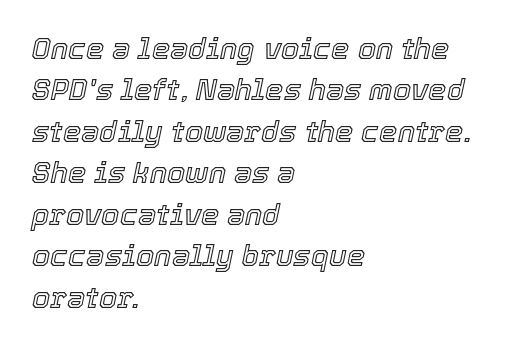
Q: Is the text italic (slanted)? A: Yes, it leans right by about 12 degrees.
Q: Is the text underlined? A: No.
Q: How is the paragraph aligned? A: Left-aligned.
Q: Is the spacing between letters normal or unusually wide? A: Normal.
Q: Is the spacing between lines tight, normal or loose? A: Normal.
Q: Width (condensed, normal, or wide)? A: Normal.
Q: x-height? A: Medium.
Q: Monospaced? A: No.
